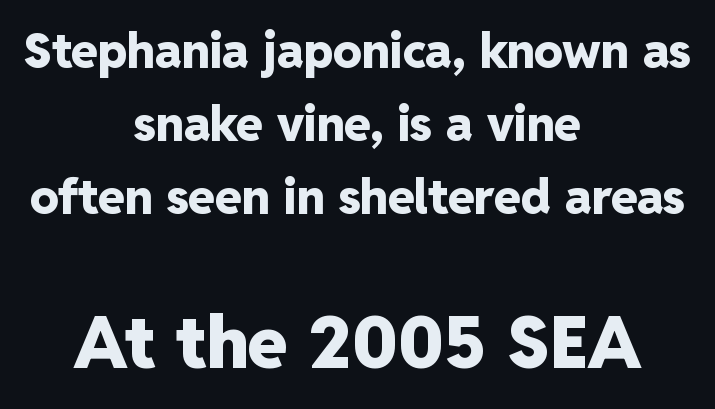
The glyphs are unaccompanied by any horizontal stroke below them. Of the two passages, the one underneath uses the larger point size. Nope, no serifs anywhere on these letters. Weight: bold. Teacher's note: observe the equal gaps on both sides — that is centered alignment. Proportional: the letters do not fall into vertical columns.
